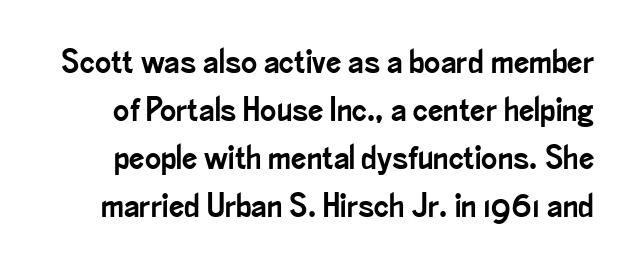
Q: Is the text italic (slanted)? A: No, it is upright.
Q: Is the typeface a serif or a sans-serif typeface? A: Sans-serif.
Q: Is the text underlined? A: No.
Q: Is the spacing between letters normal or unusually wide? A: Normal.
Q: Is the spacing between lines tight, normal or loose? A: Normal.
Q: Width (condensed, normal, or wide)? A: Condensed.
Q: Stroke contrast? A: Low.
Q: x-height? A: Small.
Q: Monospaced? A: No.
